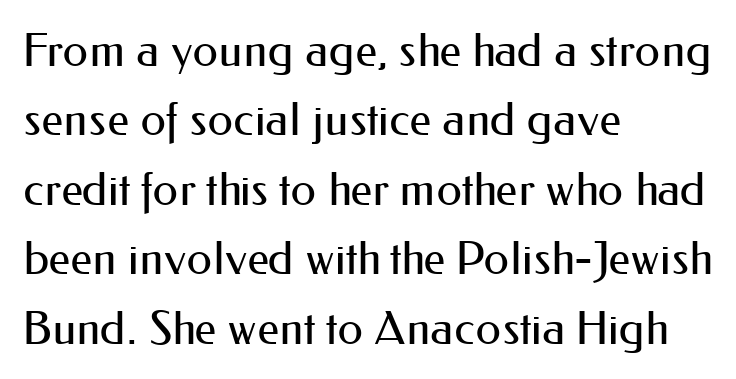
{"serif": "no", "italic": "no", "bold": "no", "weight": "regular", "width": "normal", "stroke_contrast": "medium", "x_height": "small", "monospaced": "no", "underline": "no", "align": "left", "line_spacing": "normal", "line_spacing_ratio": 1.51, "letter_spacing": "normal", "letter_spacing_em": 0.0, "glyph_px": 46}
